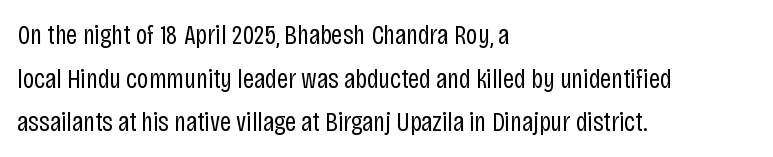
These lines sit exactly where default settings would place them. Character widths vary here, with narrow letters taking less room than wide ones. A typesetter would call this zero additional tracking. The strokes are not fattened; the text isn't bold.
